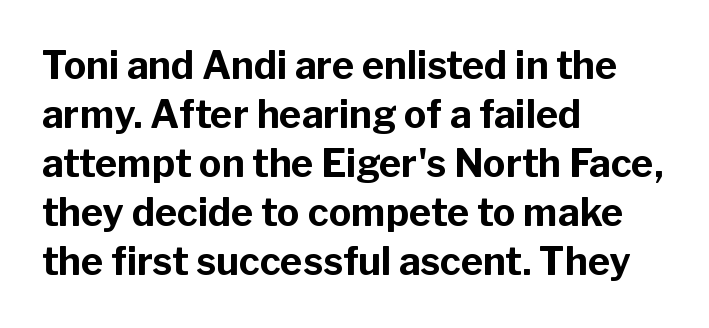
The letters stand upright; this is a roman face. These lines stack with their left ends in a neat column. Reading down the column, the eye jumps a familiar distance to each next line. A typesetter would call this proportional, since set widths differ per character.
